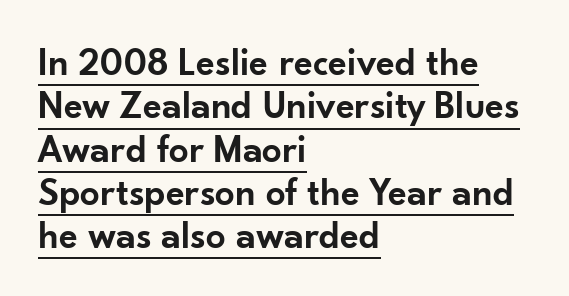
The rendering keeps characters at their native spacing. A roman cut, with each character standing at attention. Line spacing here is tight. These characters rest on top of a visible drawn line. Casual observation: everything's shoved over to the left. The passage shown is typed in a proportional face where columns would drift.
